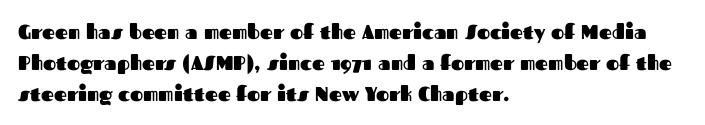
Q: Is the text bold? A: Yes.
Q: Is the text italic (slanted)? A: No, it is upright.
Q: Is the text underlined? A: No.
Q: How is the paragraph aligned? A: Left-aligned.
Q: Is the spacing between letters normal or unusually wide? A: Normal.
Q: Is the spacing between lines tight, normal or loose? A: Normal.
